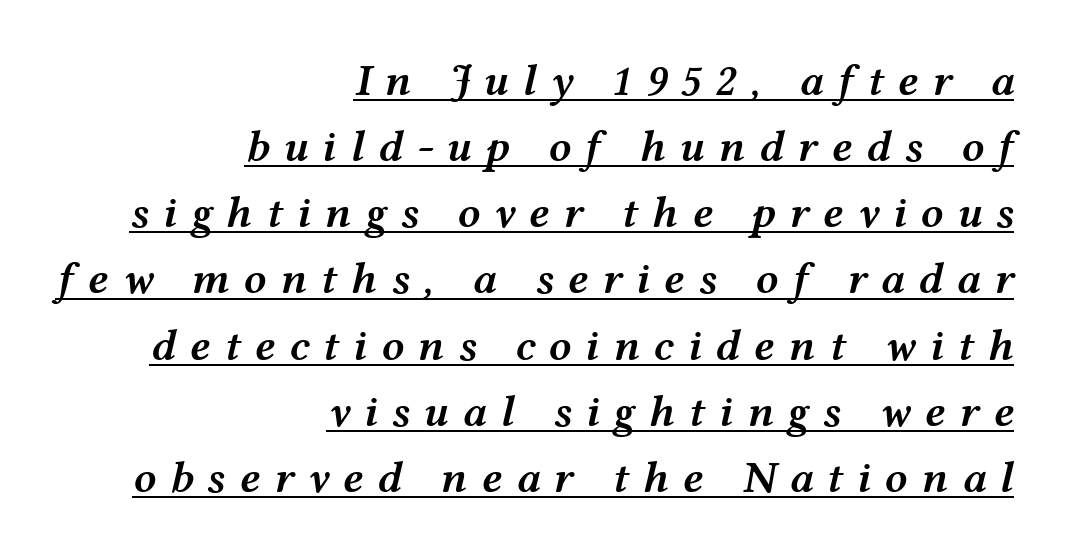
{"italic": "yes", "lean": "right", "slant_degrees": 12, "bold": "semi", "weight": "semibold", "width": "wide", "stroke_contrast": "medium", "x_height": "medium", "monospaced": "no", "underline": "yes", "align": "right", "line_spacing": "normal", "line_spacing_ratio": 1.47, "letter_spacing": "wide", "letter_spacing_em": 0.3, "glyph_px": 45}
